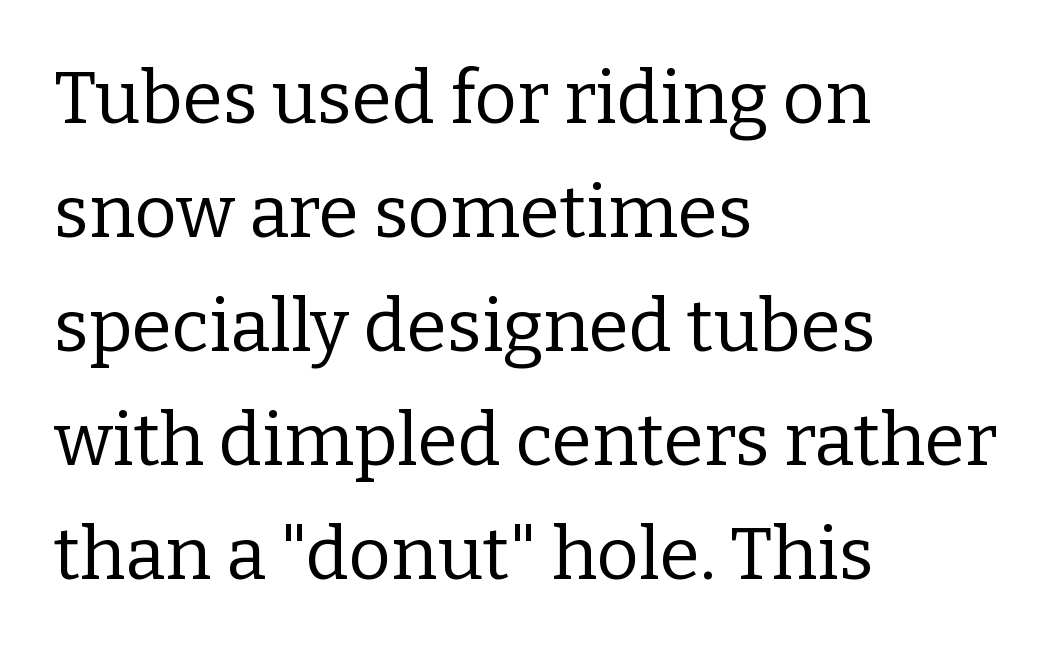
Q: Is the text bold? A: No.
Q: Is the text italic (slanted)? A: No, it is upright.
Q: Is the typeface a serif or a sans-serif typeface? A: Serif.
Q: Is the text underlined? A: No.
Q: How is the paragraph aligned? A: Left-aligned.
Q: Is the spacing between letters normal or unusually wide? A: Normal.
Q: Is the spacing between lines tight, normal or loose? A: Normal.
Q: Width (condensed, normal, or wide)? A: Normal.
Q: Stroke contrast? A: Low.
Q: x-height? A: Medium.
Q: Monospaced? A: No.
